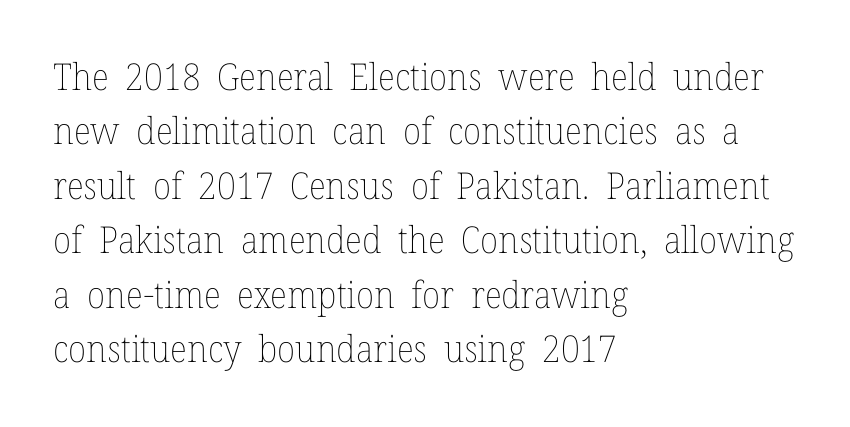
{"italic": "no", "bold": "no", "weight": "thin", "width": "normal", "stroke_contrast": "low", "x_height": "medium", "monospaced": "no", "underline": "no", "align": "left", "line_spacing": "normal", "line_spacing_ratio": 1.47, "letter_spacing": "normal", "letter_spacing_em": 0.0, "glyph_px": 37}
